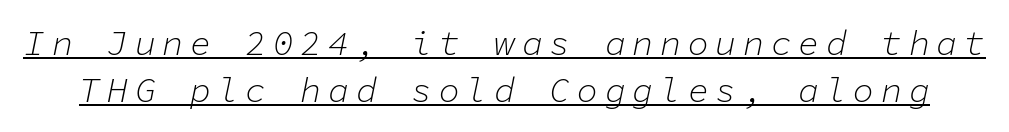
{"italic": "yes", "lean": "right", "slant_degrees": 11, "bold": "no", "weight": "light", "width": "normal", "stroke_contrast": "low", "x_height": "medium", "monospaced": "yes", "underline": "yes", "line_spacing": "normal", "line_spacing_ratio": 1.34, "glyph_px": 35}
